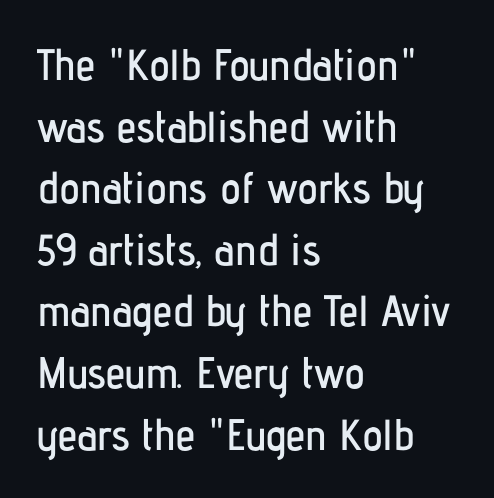
Each line starts at the same left margin while the right side varies. Characters remain perfectly vertical along every line. You could not count columns in this text — the font is proportionally spaced. These lines sit exactly where default settings would place them. A sans-serif font was chosen for this passage.
